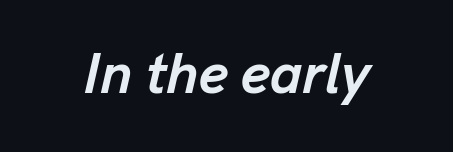
The image shows 57 px semibold type, italic (leaning right); set normal letter spacing, not underlined; low stroke contrast and a medium x-height.
